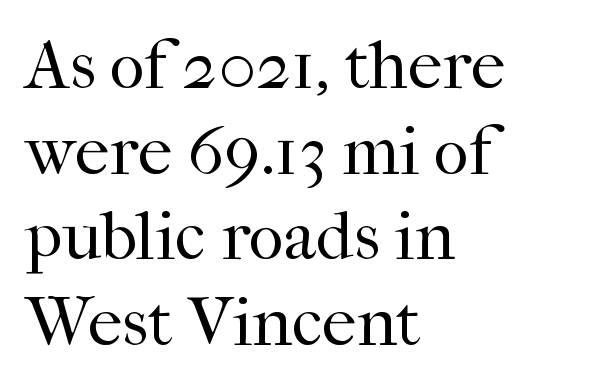
The image shows 69 px regular-weight serif type, upright; set left-aligned, line spacing 1.24x, normal letter spacing, not underlined; high stroke contrast and a medium x-height.
